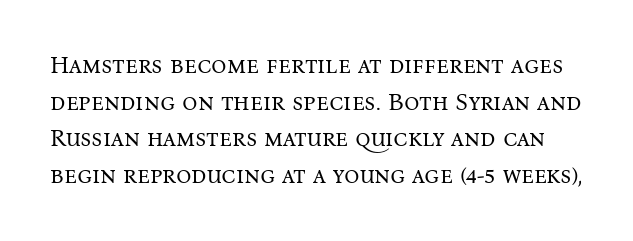
{"italic": "no", "bold": "no", "underline": "no", "line_spacing": "normal", "line_spacing_ratio": 1.53, "letter_spacing": "normal", "letter_spacing_em": 0.0, "glyph_px": 24}
